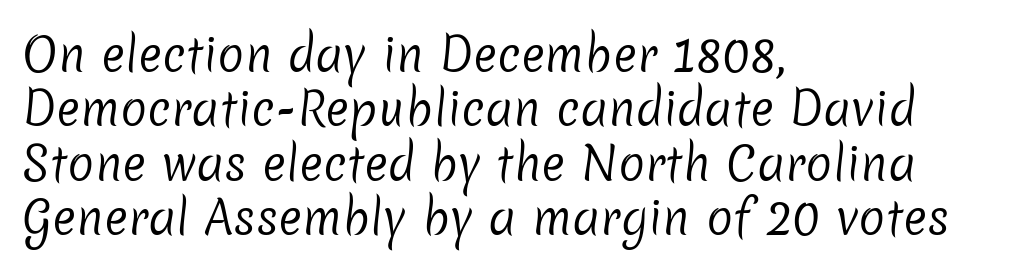
{"serif": "no", "bold": "no", "weight": "regular", "width": "normal", "stroke_contrast": "low", "x_height": "medium", "monospaced": "no", "underline": "no", "align": "left", "line_spacing_ratio": 1.21, "letter_spacing": "normal", "letter_spacing_em": 0.0, "glyph_px": 45}
